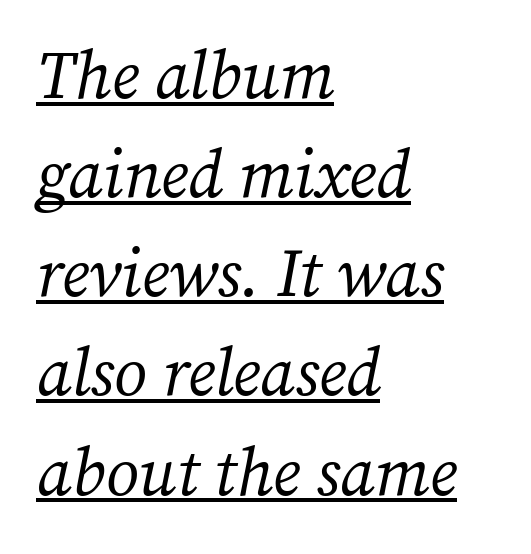
There's an unmistakable incline to the writing here. The lines sit at an ordinary, default distance from one another. The type is set solid horizontally, with unmodified tracking. In designer terms, the underline attribute is active on this setting. The passage shown is typed in a proportional face where columns would drift. The lines are quadded left.
